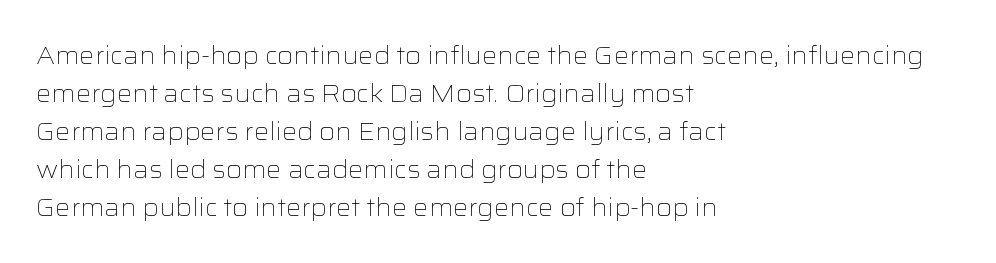
Caption: standard tracking, unaltered. How would I describe the line gaps? Plain and ordinary. Notice how the stems are strictly vertical — no italics here. The typeface has the unassuming heft of standard copy or less. The lines are quadded left.
